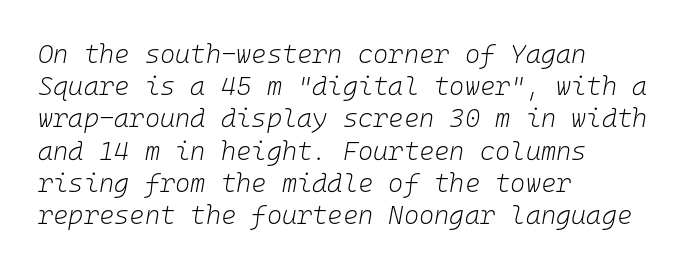
The image shows 26 px text type, italic (leaning right); set left-aligned, line spacing 1.24x, normal letter spacing, not underlined.
